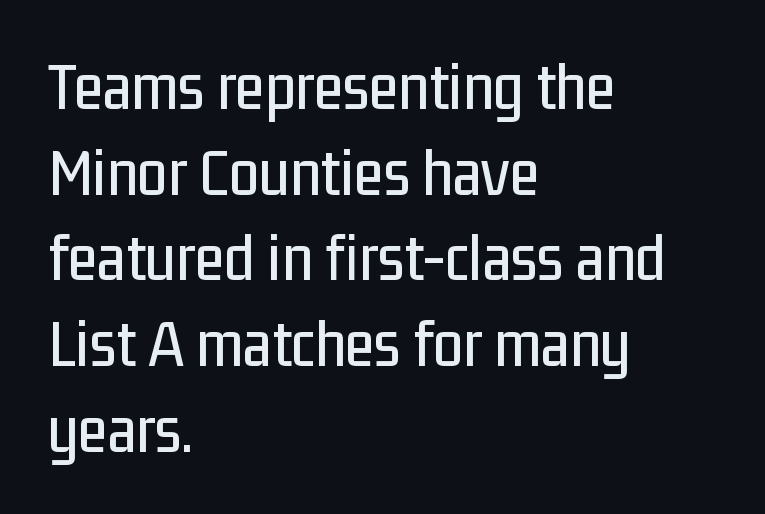
This sample uses an upright cut, with every glyph sitting square on the baseline. Leading: standard. The words here are not underlined. Note the varied advance widths — an 'i' is clearly narrower than an 'm'. Is this a sans? Yes — the strokes have no serifs.
